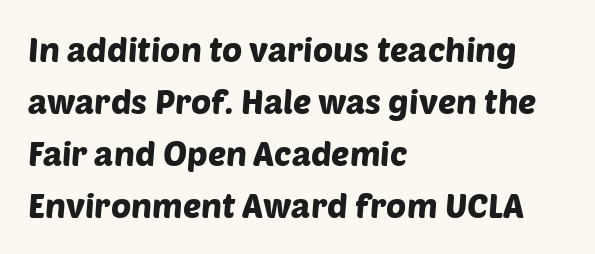
Q: Is the typeface a serif or a sans-serif typeface? A: Sans-serif.
Q: Is the text underlined? A: No.
Q: How is the paragraph aligned? A: Left-aligned.
Q: Is the spacing between letters normal or unusually wide? A: Normal.
Q: Is the spacing between lines tight, normal or loose? A: Normal.
Q: Width (condensed, normal, or wide)? A: Normal.
Q: Stroke contrast? A: Low.
Q: x-height? A: Large.
Q: Monospaced? A: No.
